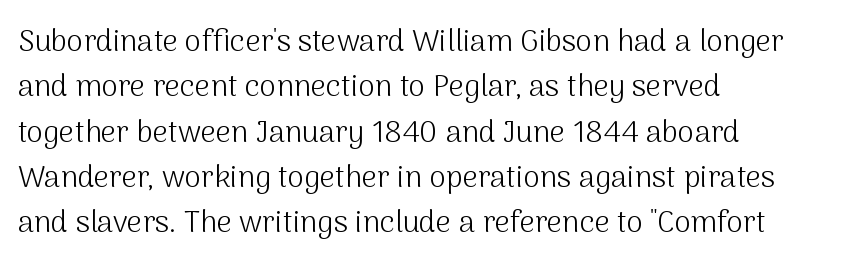
Q: Is the text bold? A: No.
Q: Is the text italic (slanted)? A: No, it is upright.
Q: Is the typeface a serif or a sans-serif typeface? A: Sans-serif.
Q: Is the text underlined? A: No.
Q: How is the paragraph aligned? A: Left-aligned.
Q: Is the spacing between letters normal or unusually wide? A: Normal.
Q: Is the spacing between lines tight, normal or loose? A: Normal.
Q: Width (condensed, normal, or wide)? A: Normal.
Q: Stroke contrast? A: Medium.
Q: x-height? A: Medium.
Q: Monospaced? A: No.
